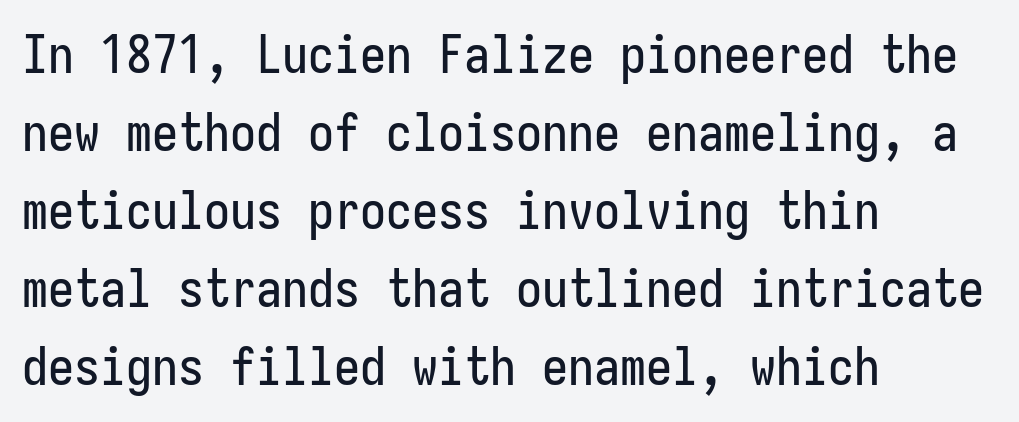
Q: Is the text italic (slanted)? A: No, it is upright.
Q: Is the typeface a serif or a sans-serif typeface? A: Sans-serif.
Q: Is the text underlined? A: No.
Q: How is the paragraph aligned? A: Left-aligned.
Q: Is the spacing between letters normal or unusually wide? A: Normal.
Q: Is the spacing between lines tight, normal or loose? A: Normal.
Q: Width (condensed, normal, or wide)? A: Condensed.
Q: Stroke contrast? A: Low.
Q: x-height? A: Medium.
